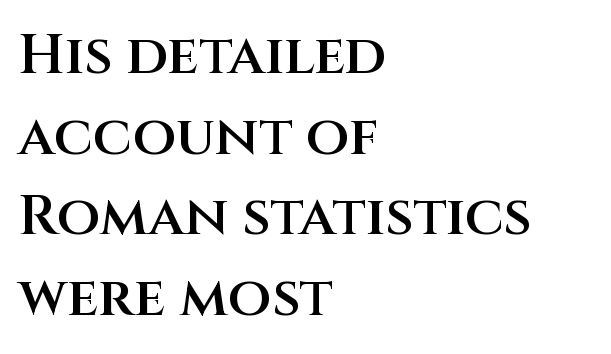
Characters remain perfectly vertical along every line. How heavy is the stroke? Medium-heavy — a semibold, shy of bold. This sample has the flowing, uneven cadence of proportional lettering. Rows of type keep a routine distance in the vertical direction.
